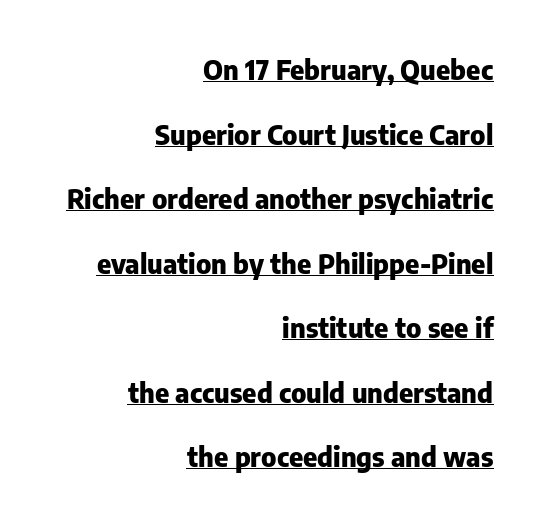
{"italic": "no", "bold": "yes", "underline": "yes", "align": "right", "line_spacing": "loose", "line_spacing_ratio": 2.39, "letter_spacing": "normal", "letter_spacing_em": 0.0, "glyph_px": 27}
